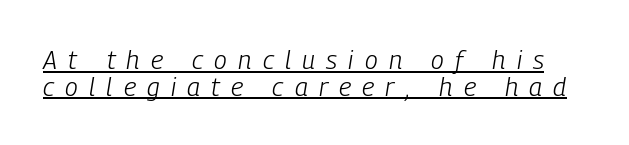
The image shows 26 px text type, italic (leaning right); set tight line spacing (1.02x), unusually wide letter spacing (+0.43 em), underlined.
